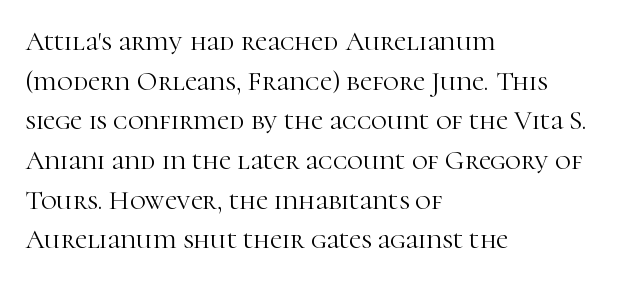
The image shows 27 px text type, upright; set left-aligned, normal line spacing (1.47x), normal letter spacing, not underlined.
